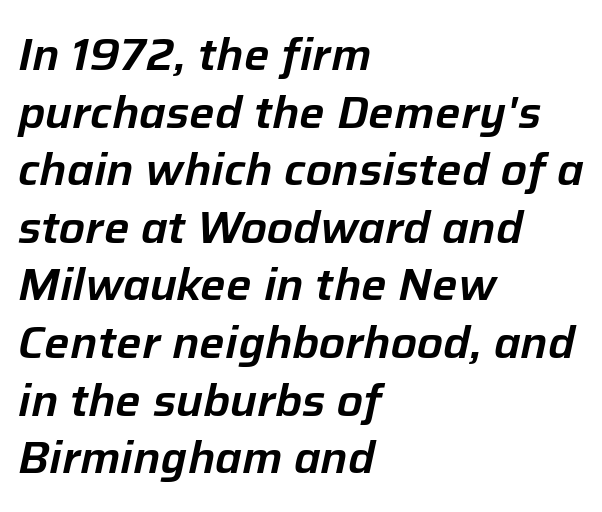
Q: Is the text italic (slanted)? A: Yes, it leans right by about 12 degrees.
Q: Is the text underlined? A: No.
Q: How is the paragraph aligned? A: Left-aligned.
Q: Is the spacing between letters normal or unusually wide? A: Normal.
Q: Is the spacing between lines tight, normal or loose? A: Normal.
Q: Width (condensed, normal, or wide)? A: Normal.
Q: Stroke contrast? A: Low.
Q: x-height? A: Medium.
Q: Monospaced? A: No.
